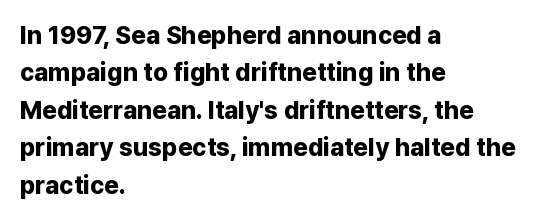
{"italic": "no", "bold": "yes", "underline": "no", "align": "left", "line_spacing": "normal", "line_spacing_ratio": 1.5, "letter_spacing": "normal", "letter_spacing_em": 0.0, "glyph_px": 25}
